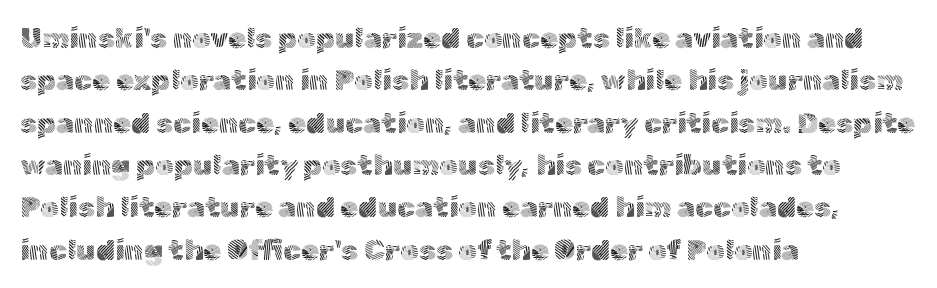
{"serif": "no", "italic": "no", "bold": "no", "weight": "light", "width": "normal", "x_height": "medium", "monospaced": "no", "underline": "no", "align": "left", "line_spacing": "normal", "line_spacing_ratio": 1.46, "letter_spacing": "normal", "letter_spacing_em": 0.0, "glyph_px": 29}
